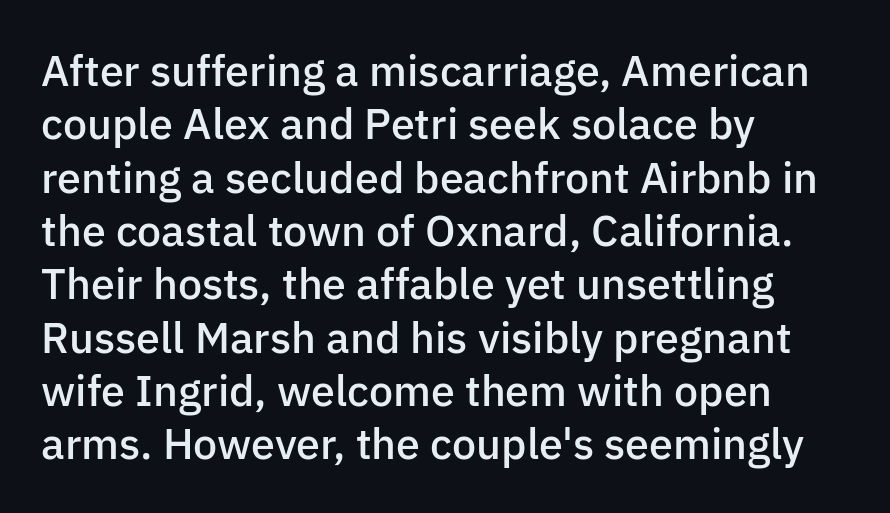
Each word holds together tightly as a unit, with standard inter-letter gaps. Short and long lines alike share a common starting point at left. Character widths vary here, with narrow letters taking less room than wide ones. Each row of text sits above clean, open space. A semibold gives these letters moderate extra thickness, short of bold.
